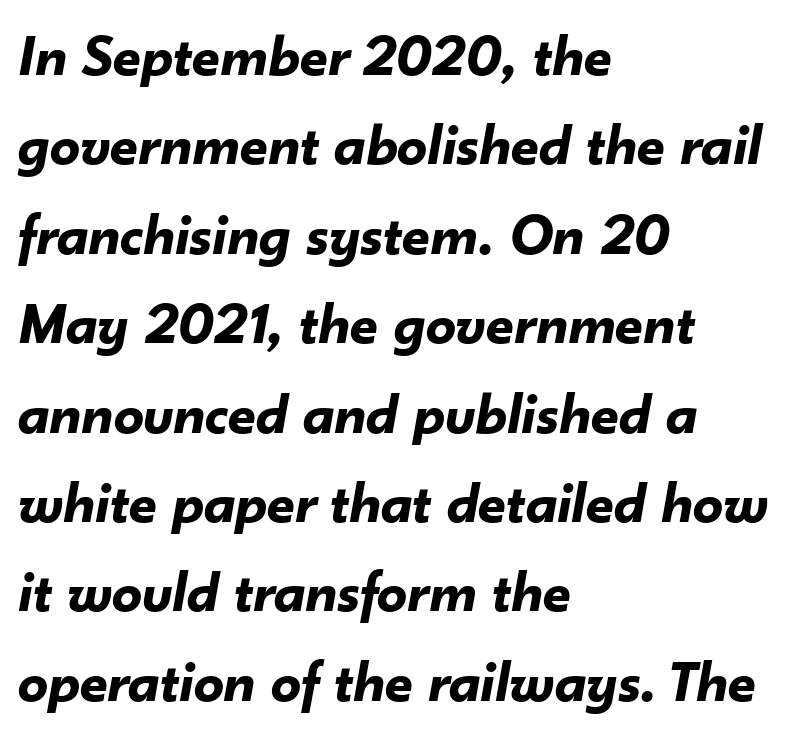
Q: Is the text bold? A: Yes.
Q: Is the text italic (slanted)? A: Yes, it leans right by about 10 degrees.
Q: Is the text underlined? A: No.
Q: How is the paragraph aligned? A: Left-aligned.
Q: Is the spacing between letters normal or unusually wide? A: Normal.
Q: Is the spacing between lines tight, normal or loose? A: Normal.
Q: Width (condensed, normal, or wide)? A: Normal.
Q: Stroke contrast? A: Low.
Q: x-height? A: Small.
Q: Monospaced? A: No.
